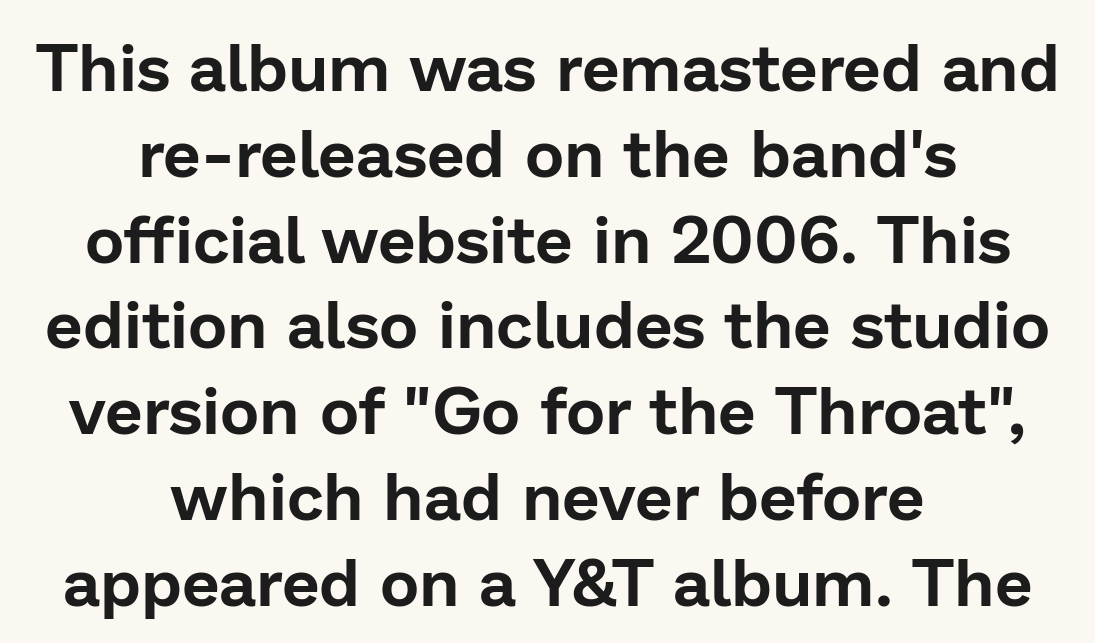
Q: Is the text italic (slanted)? A: No, it is upright.
Q: Is the typeface a serif or a sans-serif typeface? A: Sans-serif.
Q: Is the text underlined? A: No.
Q: How is the paragraph aligned? A: Centered.
Q: Is the spacing between letters normal or unusually wide? A: Normal.
Q: Is the spacing between lines tight, normal or loose? A: Normal.
Q: Width (condensed, normal, or wide)? A: Normal.
Q: Stroke contrast? A: Low.
Q: x-height? A: Medium.
Q: Monospaced? A: No.
